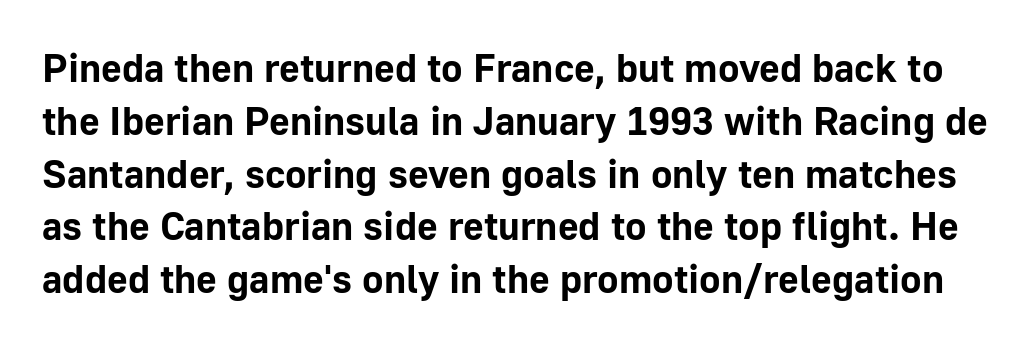
Underlining? Definitely not there. What kind of face is this? One without serifs — a sans. On the weight axis this lands at bold, roughly 700. If you measured baseline to baseline, you'd find a middling distance.
